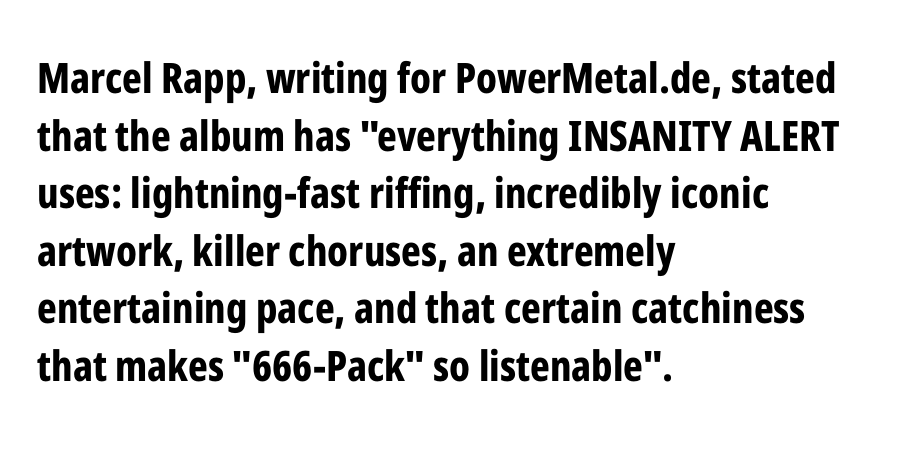
Words float on clear page, feet unadorned. These lines are rendered in a variable-pitch font. The characters display no serif detailing; their extremities are plain. Italic: no, the glyphs are upright roman. This sample is left-justified, so line endings fall wherever the words run out.
